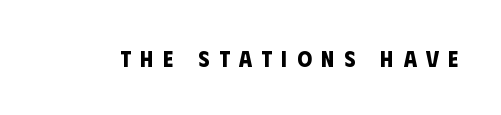
{"bold": "yes", "underline": "no", "letter_spacing": "wide", "letter_spacing_em": 0.43, "glyph_px": 23}
